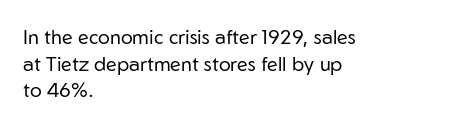
{"italic": "no", "bold": "no", "underline": "no", "align": "left", "line_spacing": "normal", "line_spacing_ratio": 1.33, "letter_spacing": "normal", "letter_spacing_em": 0.0, "glyph_px": 20}
